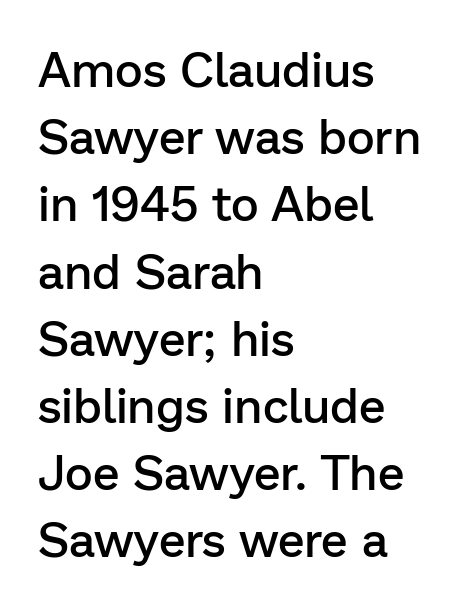
{"serif": "no", "italic": "no", "bold": "semi", "weight": "semibold", "width": "normal", "stroke_contrast": "low", "x_height": "medium", "monospaced": "no", "underline": "no", "align": "left", "line_spacing": "normal", "line_spacing_ratio": 1.4, "letter_spacing": "normal", "letter_spacing_em": 0.0, "glyph_px": 48}
